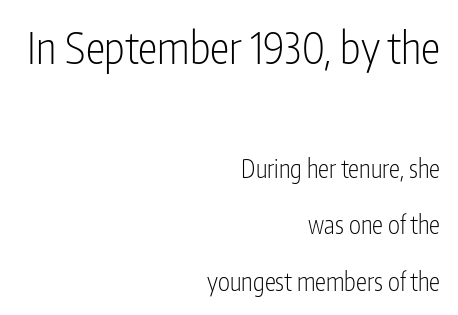
{"serif": "no", "italic": "no", "bold": "no", "weight": "light", "width": "condensed", "stroke_contrast": "low", "x_height": "medium", "monospaced": "no", "underline": "no", "align": "right", "line_spacing": "loose", "line_spacing_ratio": 2.25, "letter_spacing": "normal", "letter_spacing_em": 0.0, "larger_block": "first", "size_ratio": 1.76, "glyph_px": 44}
